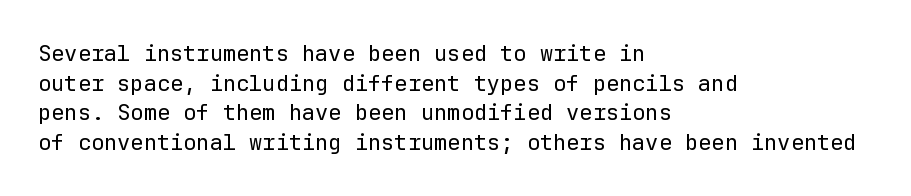
Q: Is the text bold? A: No.
Q: Is the text italic (slanted)? A: No, it is upright.
Q: Is the text underlined? A: No.
Q: How is the paragraph aligned? A: Left-aligned.
Q: Is the spacing between letters normal or unusually wide? A: Normal.
Q: Is the spacing between lines tight, normal or loose? A: Normal.
